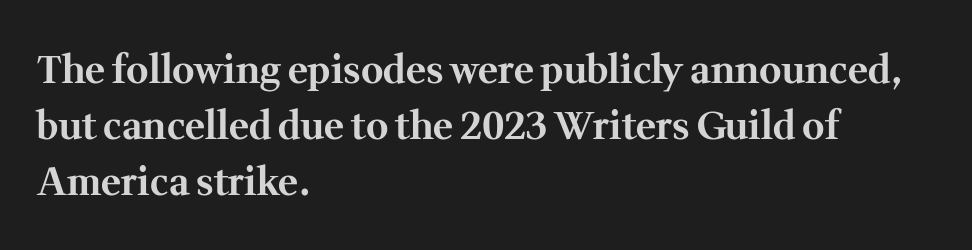
Look at the stroke-to-counter ratio: heavy, a bold. Descenders hang freely into open space. The face used here is rendered with its standard letterfit. Does the leading feel generous? No, just average. Character widths vary here, with narrow letters taking less room than wide ones.
